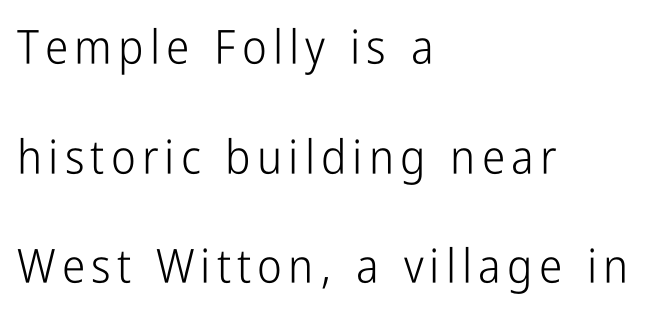
Q: Is the text bold? A: No.
Q: Is the text italic (slanted)? A: No, it is upright.
Q: Is the typeface a serif or a sans-serif typeface? A: Sans-serif.
Q: Is the text underlined? A: No.
Q: How is the paragraph aligned? A: Left-aligned.
Q: Is the spacing between lines tight, normal or loose? A: Loose.
Q: Width (condensed, normal, or wide)? A: Condensed.
Q: Stroke contrast? A: Low.
Q: x-height? A: Medium.
Q: Monospaced? A: No.
